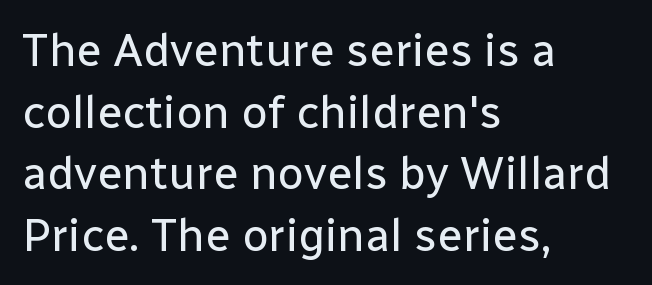
{"serif": "no", "italic": "no", "bold": "no", "weight": "regular", "width": "normal", "stroke_contrast": "low", "x_height": "medium", "monospaced": "no", "underline": "no", "align": "left", "line_spacing": "normal", "line_spacing_ratio": 1.34, "letter_spacing": "normal", "letter_spacing_em": 0.0, "glyph_px": 46}
